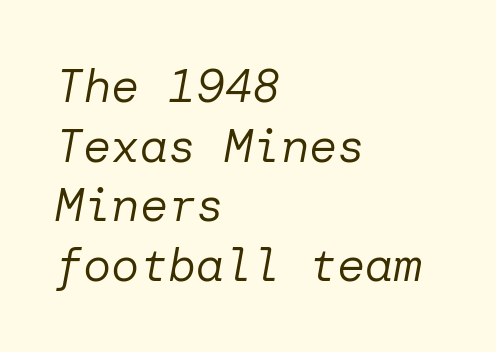
Q: Is the text bold? A: No.
Q: Is the text italic (slanted)? A: Yes, it leans right by about 10 degrees.
Q: Is the text underlined? A: No.
Q: How is the paragraph aligned? A: Left-aligned.
Q: Is the spacing between letters normal or unusually wide? A: Normal.
Q: Is the spacing between lines tight, normal or loose? A: Normal.
Q: Width (condensed, normal, or wide)? A: Normal.
Q: Stroke contrast? A: Low.
Q: x-height? A: Medium.
